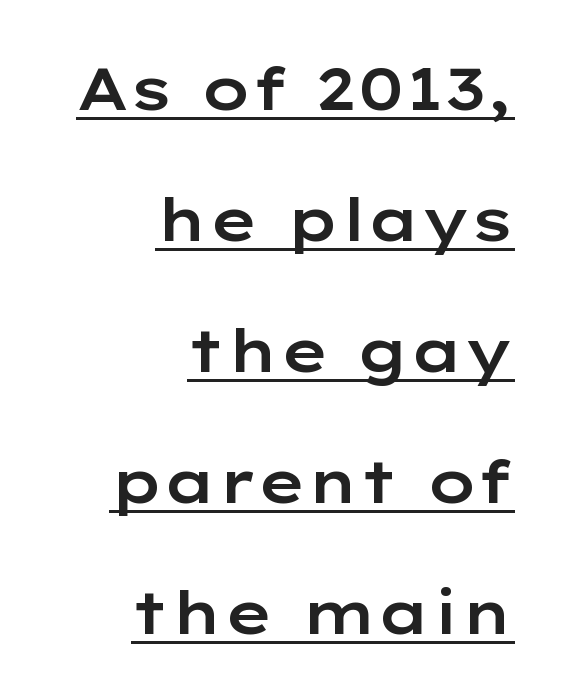
Q: Is the text italic (slanted)? A: No, it is upright.
Q: Is the typeface a serif or a sans-serif typeface? A: Sans-serif.
Q: Is the text underlined? A: Yes.
Q: How is the paragraph aligned? A: Right-aligned.
Q: Is the spacing between letters normal or unusually wide? A: Normal.
Q: Is the spacing between lines tight, normal or loose? A: Loose.
Q: Width (condensed, normal, or wide)? A: Wide.
Q: Stroke contrast? A: Low.
Q: x-height? A: Medium.
Q: Monospaced? A: No.
